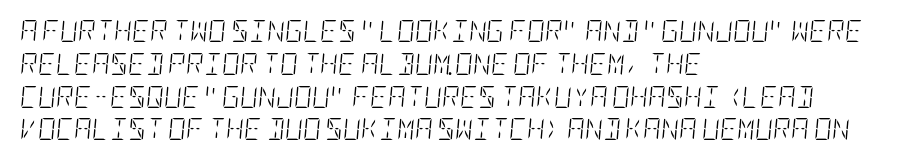
The paragraph shown leans on its left margin. The letters are slanted; this is an italic face. Between one letter and the next there's only the usual sliver of space. The strip under each line holds only bare page. Line spacing here is normal. Is this a heavy cut? Hardly; it is regular or lighter.
